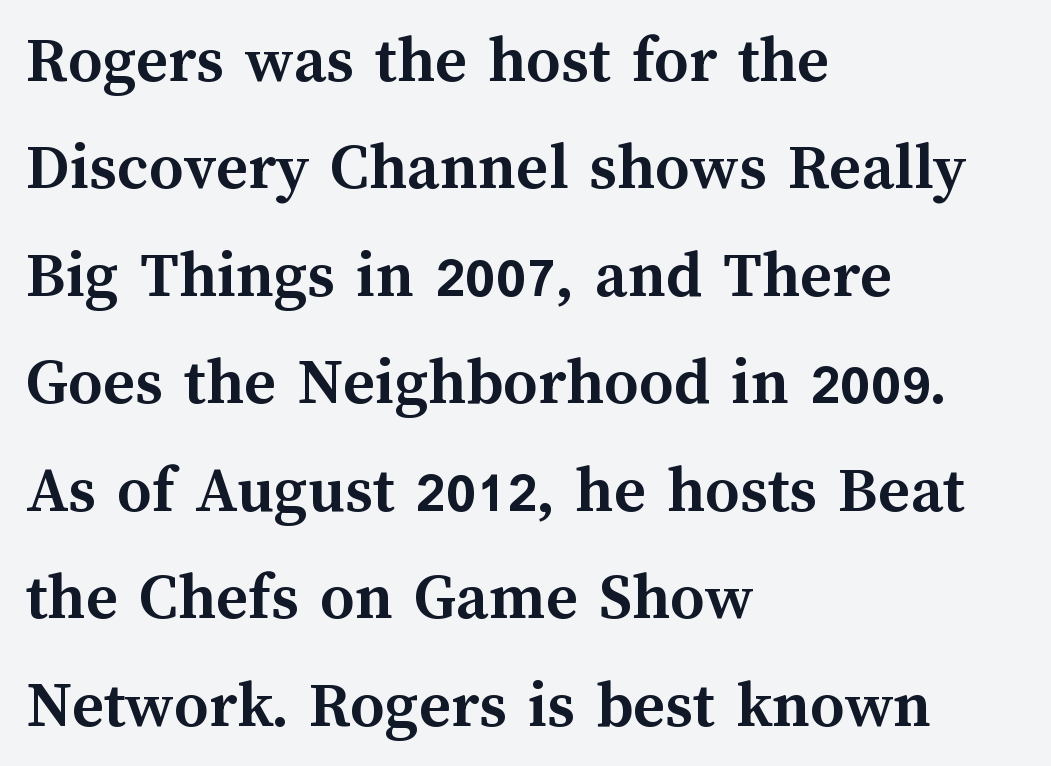
Q: Is the text bold? A: Yes.
Q: Is the text italic (slanted)? A: No, it is upright.
Q: Is the text underlined? A: No.
Q: How is the paragraph aligned? A: Left-aligned.
Q: Is the spacing between letters normal or unusually wide? A: Normal.
Q: Is the spacing between lines tight, normal or loose? A: Normal.
Q: Width (condensed, normal, or wide)? A: Normal.
Q: Stroke contrast? A: Medium.
Q: x-height? A: Medium.
Q: Monospaced? A: No.
